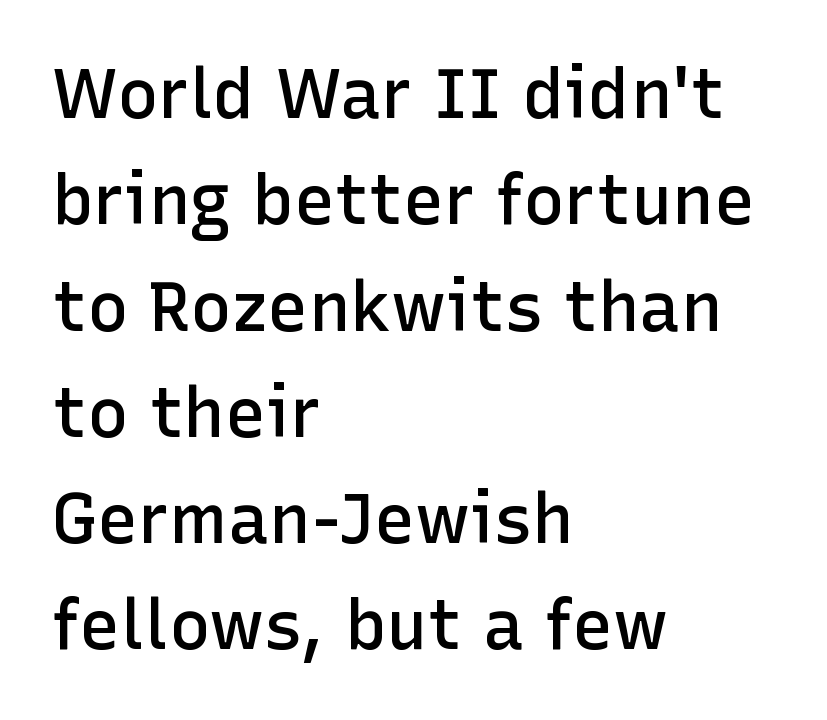
Each word holds together tightly as a unit, with standard inter-letter gaps. Descenders hang freely into open space. These lines stack with their left ends in a neat column. This is moderately heavy type, rendered in semibold.
